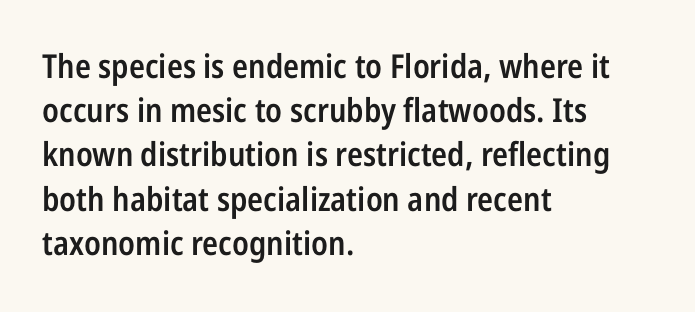
Q: Is the text bold? A: Semi-bold.
Q: Is the text italic (slanted)? A: No, it is upright.
Q: Is the typeface a serif or a sans-serif typeface? A: Sans-serif.
Q: Is the text underlined? A: No.
Q: How is the paragraph aligned? A: Left-aligned.
Q: Is the spacing between letters normal or unusually wide? A: Normal.
Q: Is the spacing between lines tight, normal or loose? A: Normal.
Q: Width (condensed, normal, or wide)? A: Condensed.
Q: Stroke contrast? A: Low.
Q: x-height? A: Medium.
Q: Monospaced? A: No.
